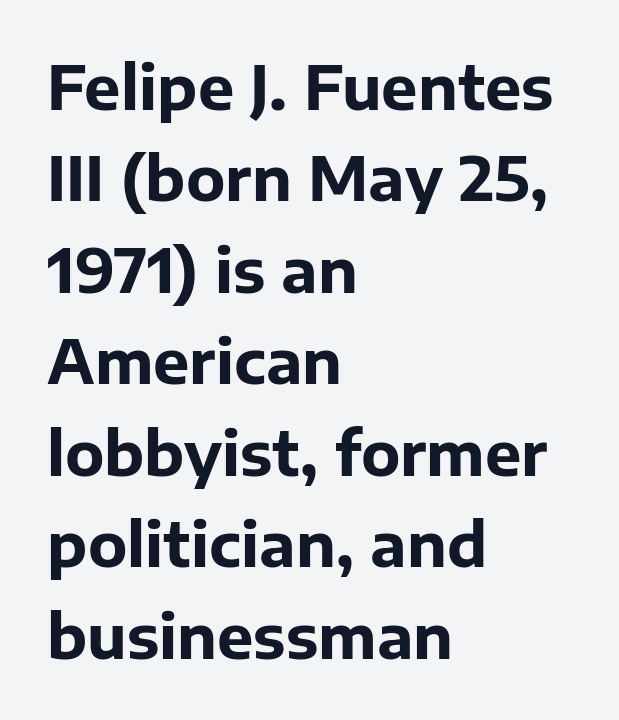
Compared with a centered layout, this one pins lines to the left instead. Descender tails drop into unmarked territory. You can tell it's not italic because the verticals are truly vertical. The font family rendered here belongs to the sans-serif group. Does extra space separate the letters? No, they use regular spacing. Does the weight exceed regular? Yes, all the way to bold.
